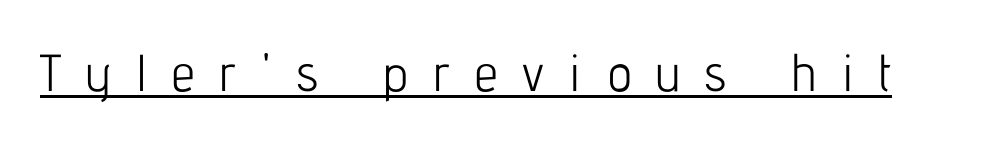
Q: Is the text bold? A: No.
Q: Is the text italic (slanted)? A: No, it is upright.
Q: Is the typeface a serif or a sans-serif typeface? A: Sans-serif.
Q: Is the text underlined? A: Yes.
Q: Is the spacing between letters normal or unusually wide? A: Unusually wide.
Q: Width (condensed, normal, or wide)? A: Condensed.
Q: Stroke contrast? A: Low.
Q: x-height? A: Medium.
Q: Monospaced? A: No.
